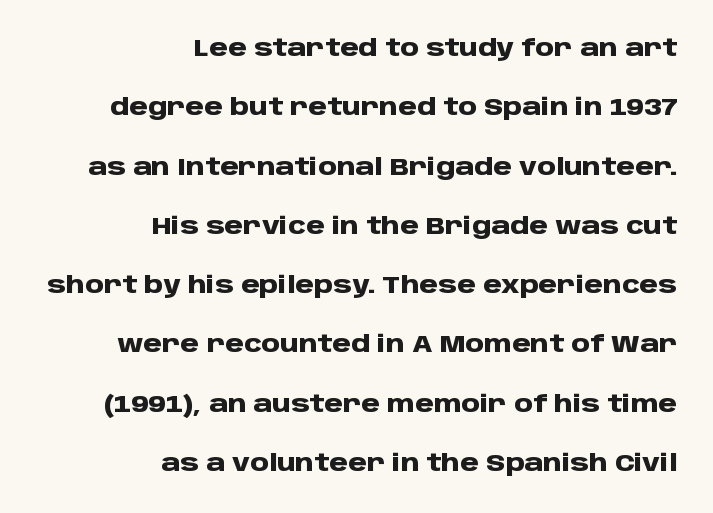
{"italic": "no", "bold": "yes", "underline": "no", "align": "right", "line_spacing": "loose", "line_spacing_ratio": 2.47, "letter_spacing": "normal", "letter_spacing_em": 0.0, "glyph_px": 24}
